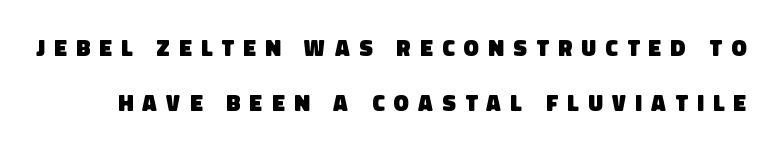
The image shows 23 px bold type; set loose line spacing (2.41x), unusually wide letter spacing (+0.41 em), not underlined.
